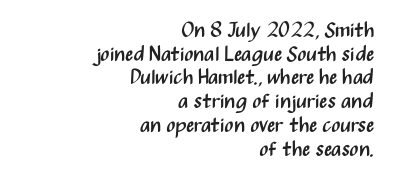
Q: Is the text bold? A: No.
Q: Is the text italic (slanted)? A: No, it is upright.
Q: Is the text underlined? A: No.
Q: How is the paragraph aligned? A: Right-aligned.
Q: Is the spacing between letters normal or unusually wide? A: Normal.
Q: Is the spacing between lines tight, normal or loose? A: Tight.
